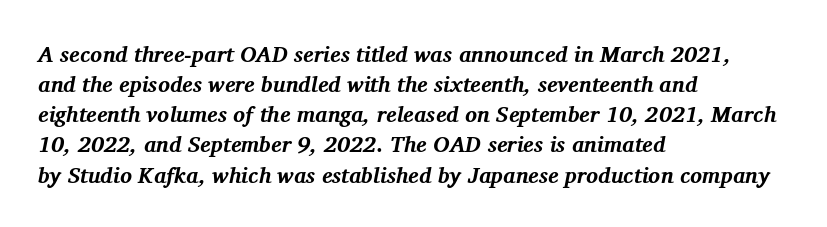
The image shows 22 px bold type, italic (leaning right); set left-aligned, normal line spacing (1.37x), normal letter spacing, not underlined.
